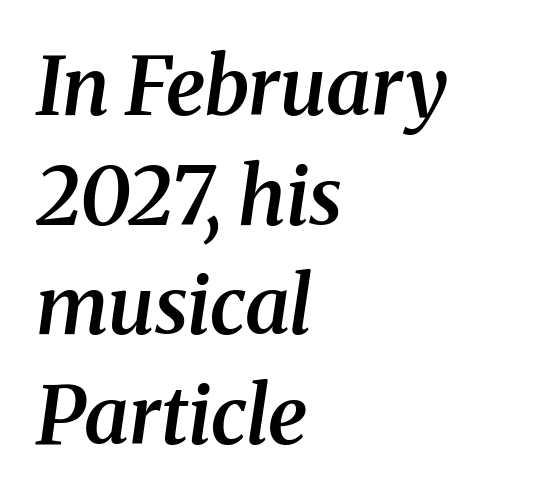
These lines carry some extra weight — a demibold, not a full bold. The text was rendered using a seriffed face with decorative stroke endings. Characters follow at the spacing the type designer built in. These lines are rendered in a variable-pitch font.
